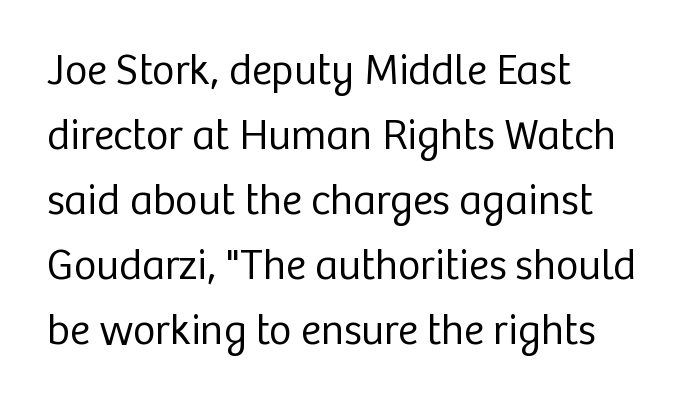
Honestly, there is no underline to notice here at all. The rendering uses a moderate line-height, typical for paragraphs. You can tell from the bare stems that sans-serif type was used. Posture: straight, roman, zero tilt. Stroke mass is kept to a normal reading level or below.
